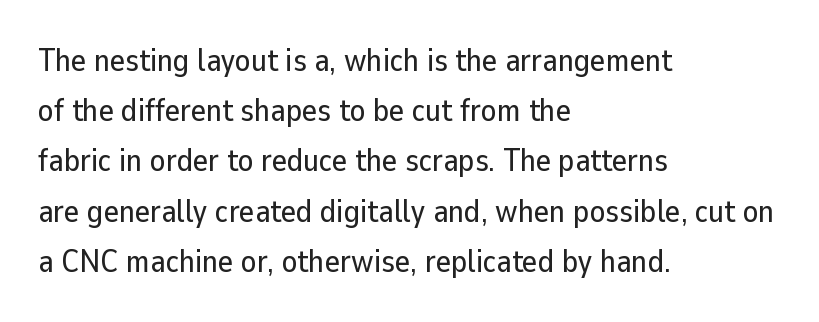
Do the characters align in a grid? No, the font is proportional. Style check: upright. You can tell from the bare stems that sans-serif type was used. This sample is left-justified, so line endings fall wherever the words run out. The gaps between neighbouring characters are ordinary and unremarkable. Interline gaps are of average width in this sample.
